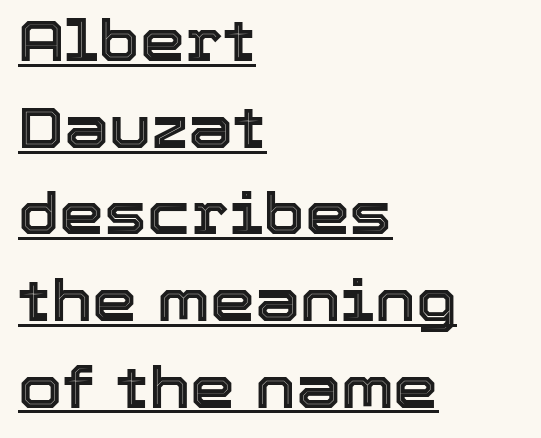
The image shows 57 px text type, upright; set left-aligned, normal line spacing (1.52x), normal letter spacing, underlined; a medium x-height.
